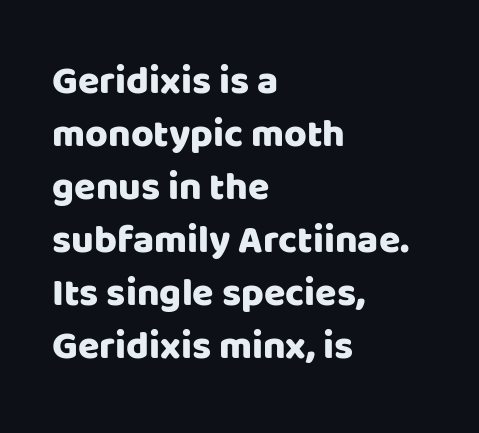
The image shows 39 px sans-serif type, upright; set left-aligned, normal line spacing (1.36x), normal letter spacing, not underlined; low stroke contrast and a large x-height.
